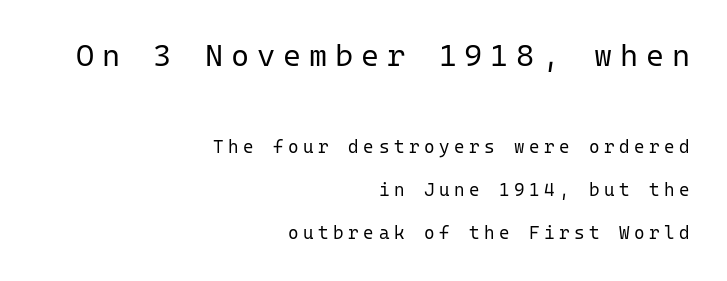
The letters stand straight up with perfectly vertical stems. These lines are composed in type without serifs. Stroke mass is kept to a normal reading level or below. A typesetter would call this leading open, well beyond the default.
